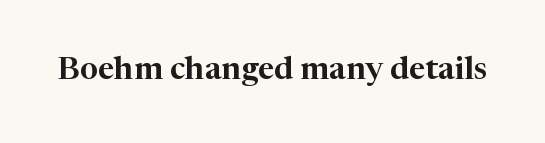
Examine the stroke ends and you'll spot serifs. Character widths vary here, with narrow letters taking less room than wide ones. The letters sit at their default tracking, neither squeezed nor spread. Posture: vertical. Letters rest on an invisible, unmarked baseline.
